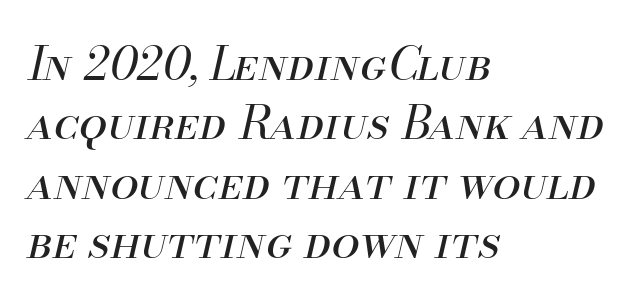
{"italic": "yes", "lean": "right", "slant_degrees": 13, "bold": "no", "weight": "regular", "width": "normal", "stroke_contrast": "medium", "x_height": "small", "monospaced": "no", "underline": "no", "align": "left", "line_spacing": "normal", "line_spacing_ratio": 1.32, "letter_spacing": "normal", "letter_spacing_em": 0.0, "glyph_px": 45}
